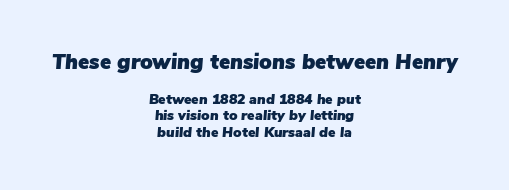
{"italic": "yes", "lean": "right", "slant_degrees": 5, "underline": "no", "align": "center", "line_spacing_ratio": 1.19, "letter_spacing": "normal", "letter_spacing_em": 0.0, "larger_block": "first", "size_ratio": 1.5, "glyph_px": 21}
